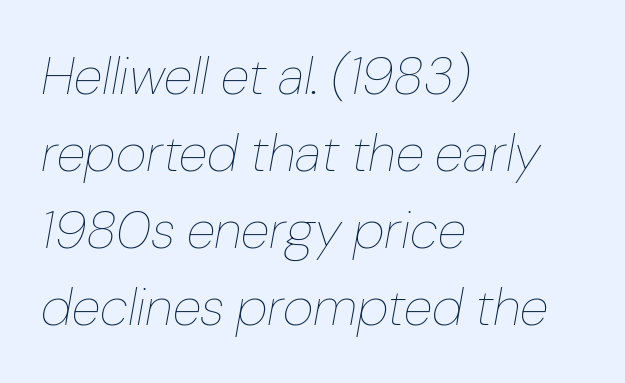
The face used here is proportionally spaced, like ordinary book or web type. Plain, unruled lines of type. The compositor pushed each line to the left boundary. Leading: standard.
